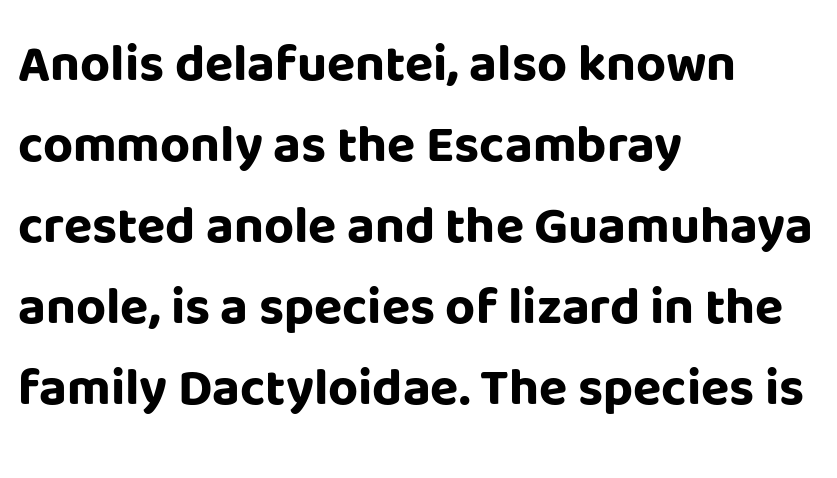
The image shows 52 px bold sans-serif type, upright; set left-aligned, normal line spacing (1.56x), normal letter spacing, not underlined; low stroke contrast and a large x-height.
